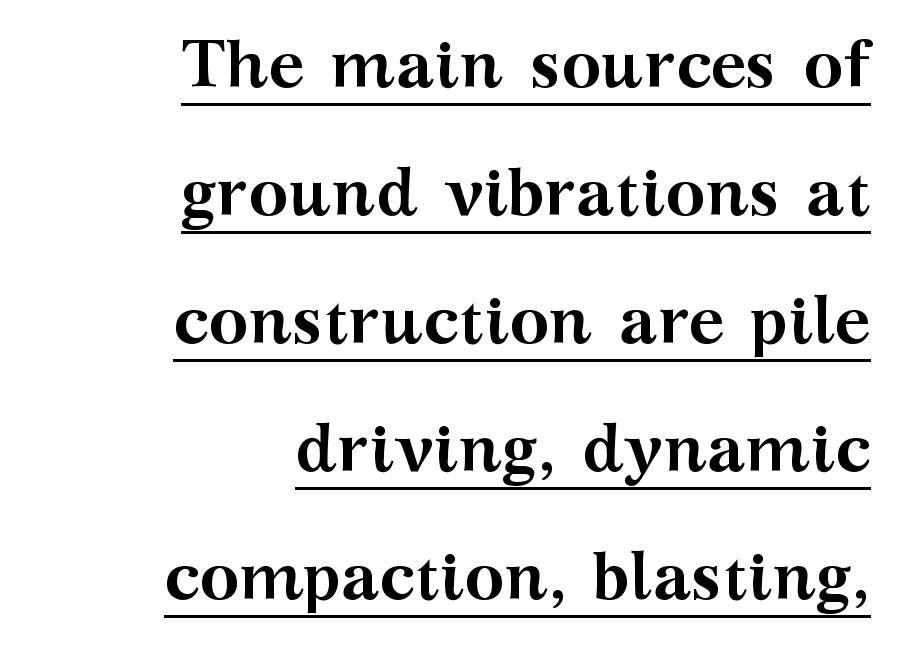
The rendering uses natural spacing where letterforms have individual widths. The passage shown is typeset with a serif family. This rendering leaves character spacing at its baseline value. Compared with undecorated copy, this sample adds a rule below the words. Every stem runs plumb, perpendicular to the baseline.
